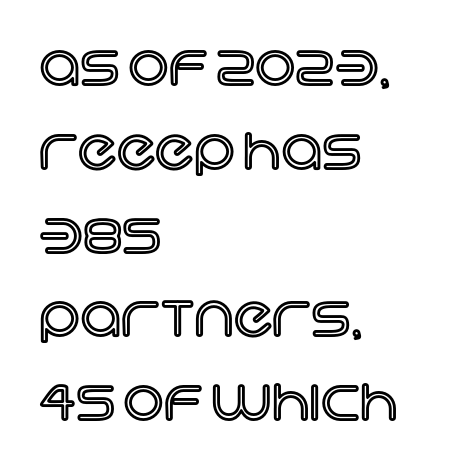
Q: Is the text italic (slanted)? A: No, it is upright.
Q: Is the text underlined? A: No.
Q: How is the paragraph aligned? A: Left-aligned.
Q: Is the spacing between letters normal or unusually wide? A: Normal.
Q: Is the spacing between lines tight, normal or loose? A: Normal.
Q: Width (condensed, normal, or wide)? A: Normal.
Q: x-height? A: Large.
Q: Monospaced? A: No.
